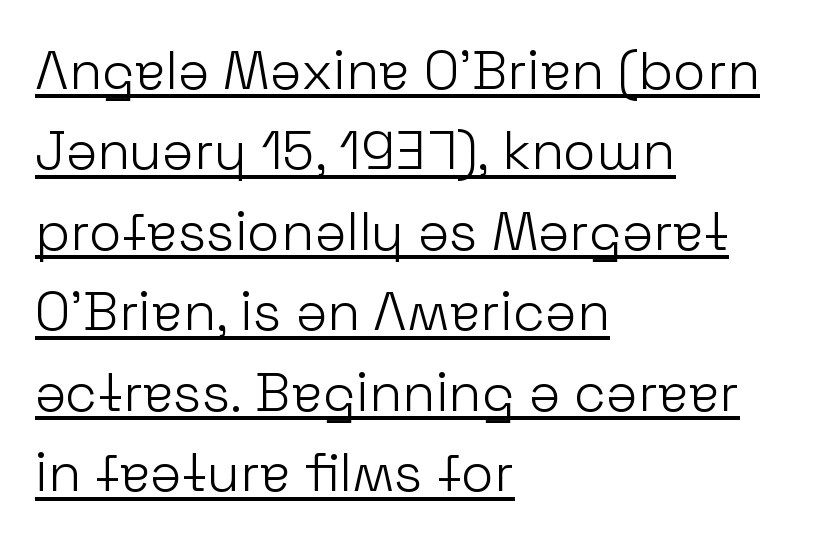
This is not heavy type; no bold has been used. The text was rendered using a sans face with plain stroke endings. The rendered words wear a rule along their underside. This sample keeps an unexceptional amount of space between lines. Nobody touched the tracking dial on this one.
